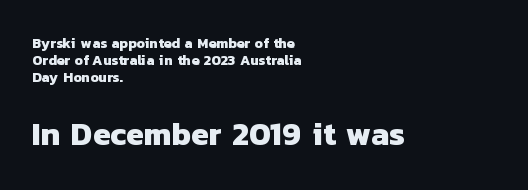
Q: Is the text bold? A: Yes.
Q: Is the typeface a serif or a sans-serif typeface? A: Sans-serif.
Q: Is the text underlined? A: No.
Q: How is the paragraph aligned? A: Left-aligned.
Q: Is the spacing between letters normal or unusually wide? A: Normal.
Q: Which block of text is set in a larger size, the first (top) or the second (bottom)? A: The second (bottom) one.
Q: Width (condensed, normal, or wide)? A: Normal.
Q: Stroke contrast? A: Low.
Q: x-height? A: Medium.
Q: Monospaced? A: No.
